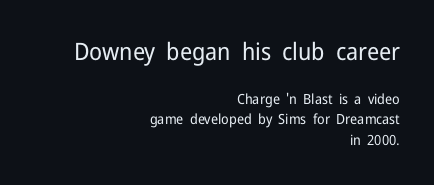
{"italic": "no", "bold": "no", "underline": "no", "align": "right", "line_spacing": "normal", "line_spacing_ratio": 1.48, "letter_spacing": "normal", "letter_spacing_em": 0.0, "larger_block": "first", "size_ratio": 1.71, "glyph_px": 24}
